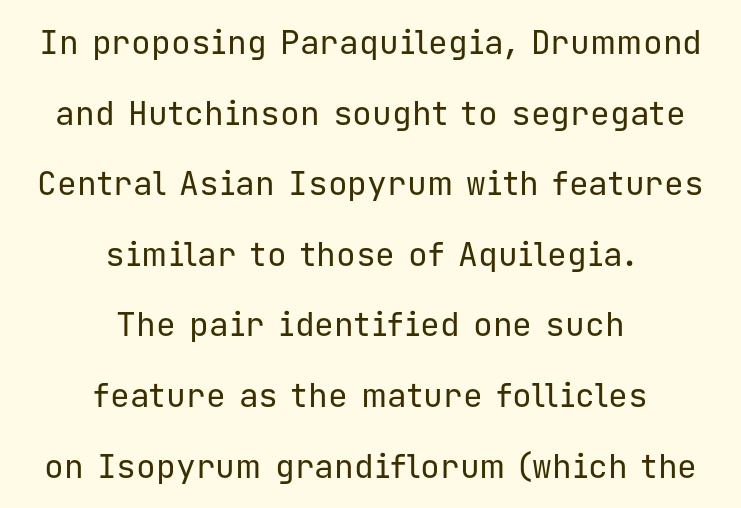
Q: Is the text bold? A: No.
Q: Is the text italic (slanted)? A: No, it is upright.
Q: Is the typeface a serif or a sans-serif typeface? A: Sans-serif.
Q: Is the text underlined? A: No.
Q: How is the paragraph aligned? A: Centered.
Q: Is the spacing between letters normal or unusually wide? A: Normal.
Q: Is the spacing between lines tight, normal or loose? A: Loose.
Q: Width (condensed, normal, or wide)? A: Normal.
Q: Stroke contrast? A: Low.
Q: x-height? A: Medium.
Q: Monospaced? A: Yes.
